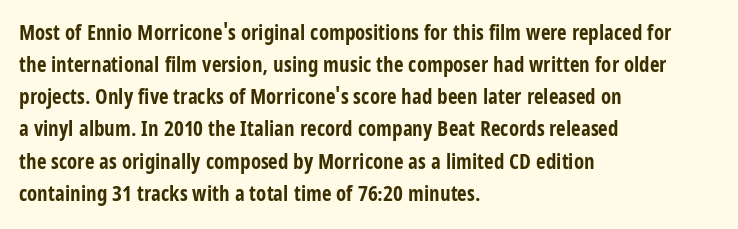
The image shows 21 px bold type, upright; set left-aligned, normal line spacing (1.53x), normal letter spacing, not underlined.
